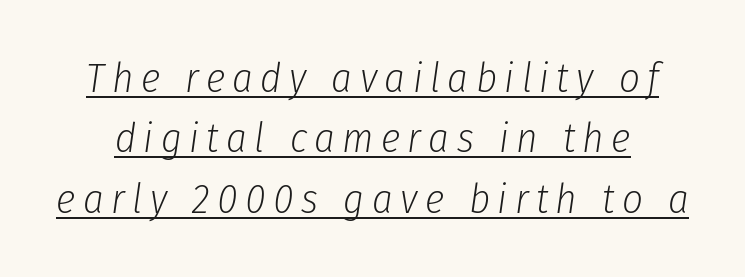
This sample has the flowing, uneven cadence of proportional lettering. The typeface has the unassuming heft of standard copy or less. The lettering tilts uniformly, giving the passage an italic look. The rendering uses a moderate line-height, typical for paragraphs.
